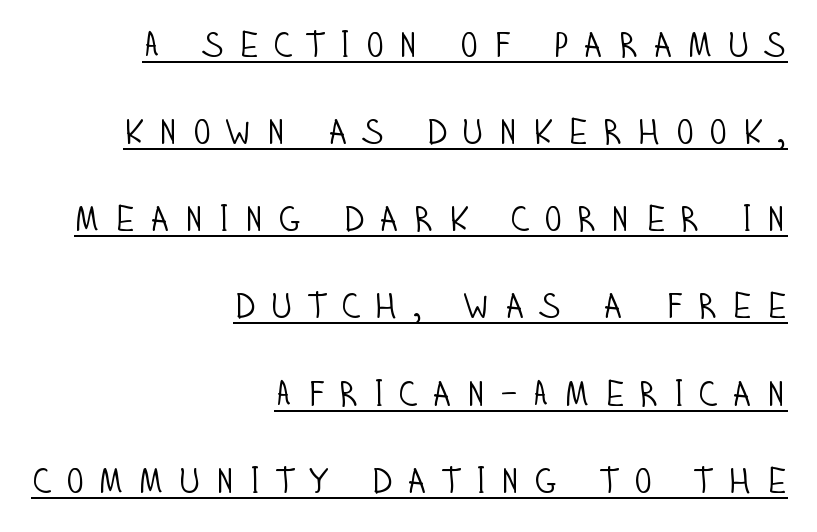
{"serif": "no", "italic": "no", "bold": "no", "weight": "light", "width": "condensed", "stroke_contrast": "low", "x_height": "large", "monospaced": "no", "underline": "yes", "align": "right", "line_spacing": "loose", "line_spacing_ratio": 2.49, "letter_spacing": "wide", "letter_spacing_em": 0.38, "glyph_px": 35}
